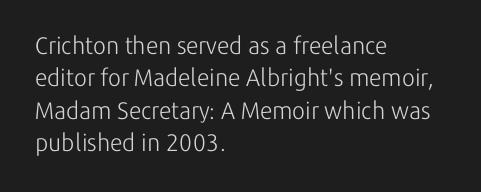
The image shows 24 px text type, upright; set left-aligned, normal line spacing (1.35x), normal letter spacing, not underlined.
